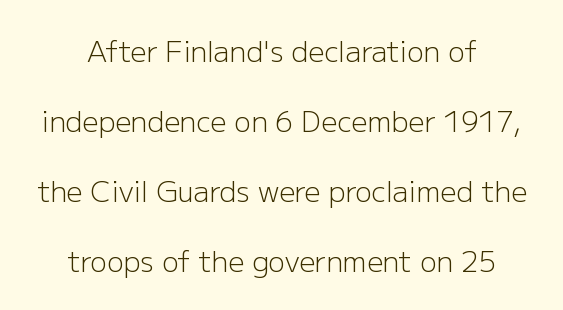
The image shows 28 px light sans-serif type, upright; set centered, loose line spacing (2.5x), normal letter spacing, not underlined; low stroke contrast and a medium x-height.
